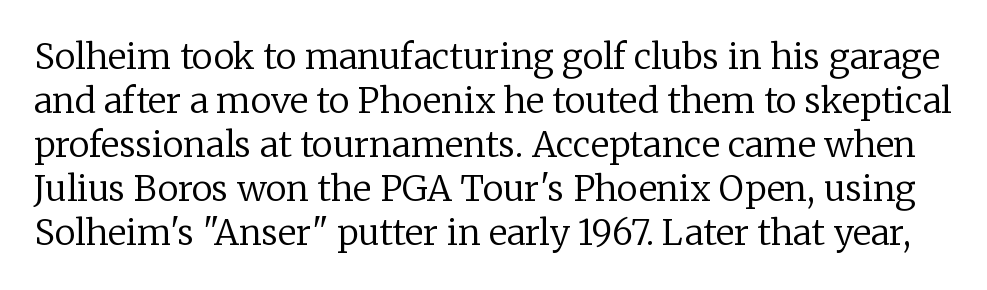
Short note: letters normally spaced. This sample uses a serif face. The strokes are not fattened; the text isn't bold. Character widths vary here, with narrow letters taking less room than wide ones. One glance says typical: line gaps are just what's usual.
